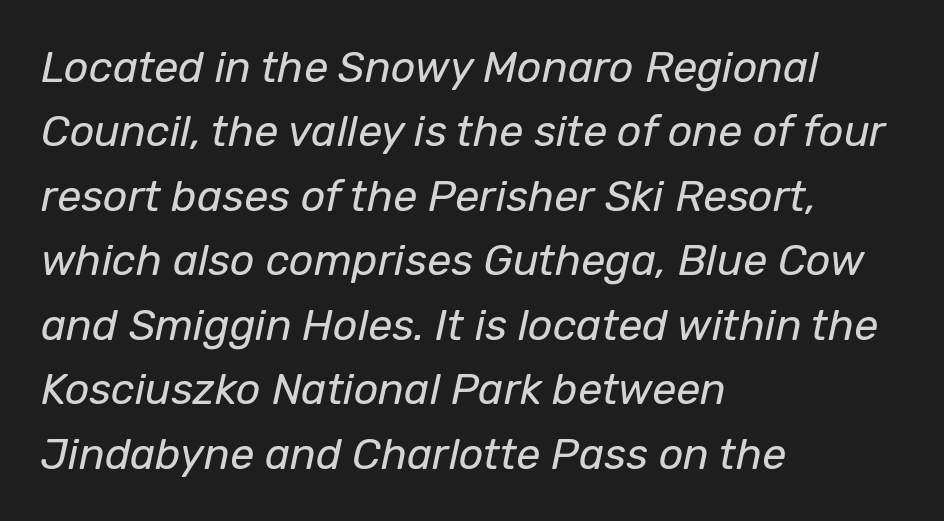
{"italic": "yes", "lean": "right", "slant_degrees": 12, "bold": "no", "weight": "regular", "width": "normal", "stroke_contrast": "low", "x_height": "medium", "monospaced": "no", "underline": "no", "align": "left", "line_spacing": "normal", "line_spacing_ratio": 1.5, "letter_spacing": "normal", "letter_spacing_em": 0.0, "glyph_px": 43}
